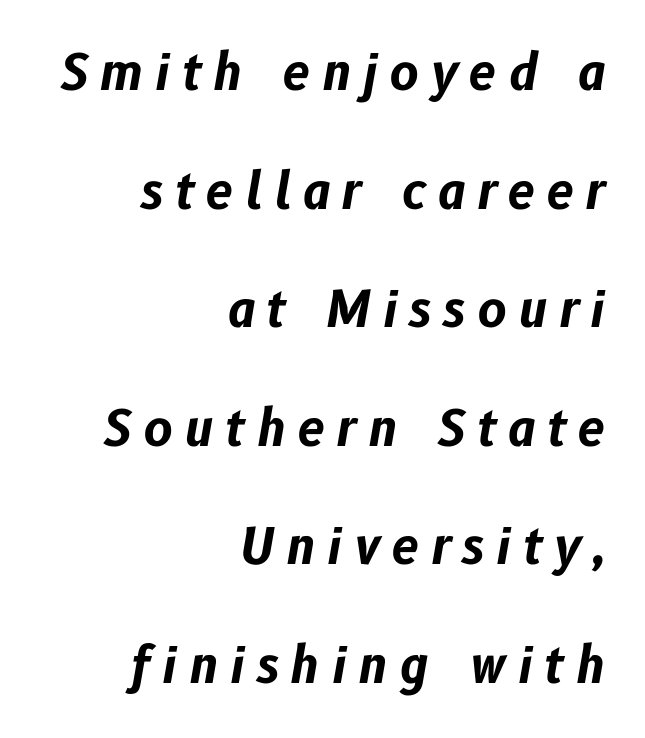
The image shows 49 px bold type, italic (leaning right); set right-aligned, loose line spacing (2.42x), unusually wide letter spacing (+0.24 em), not underlined; low stroke contrast and a medium x-height.
